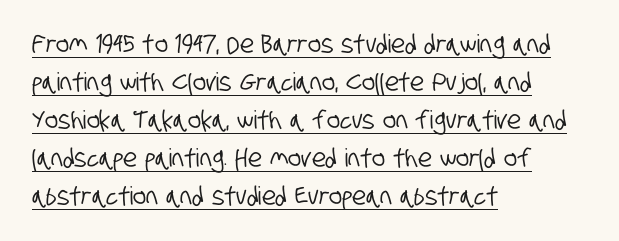
{"underline": "yes", "align": "left", "line_spacing": "normal", "line_spacing_ratio": 1.52, "letter_spacing": "normal", "letter_spacing_em": 0.0, "glyph_px": 25}
